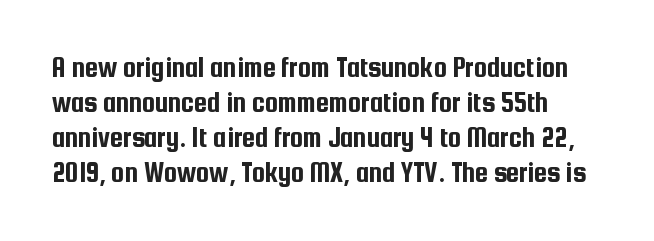
Q: Is the text italic (slanted)? A: No, it is upright.
Q: Is the typeface a serif or a sans-serif typeface? A: Sans-serif.
Q: Is the text underlined? A: No.
Q: Is the spacing between letters normal or unusually wide? A: Normal.
Q: Width (condensed, normal, or wide)? A: Condensed.
Q: Stroke contrast? A: Low.
Q: x-height? A: Medium.
Q: Monospaced? A: No.
